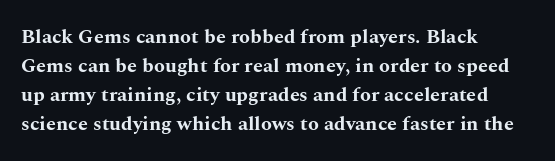
Style check: upright. The block of text has a typical density, with ordinary space between rows. The words here are not underlined. The paragraph shown leans on its left margin. The gaps between neighbouring characters are ordinary and unremarkable.
